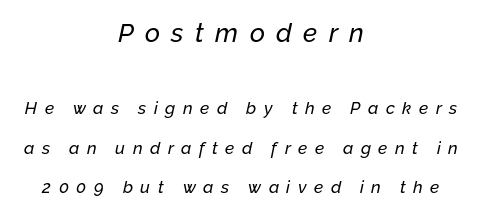
{"italic": "yes", "lean": "right", "slant_degrees": 12, "underline": "no", "align": "center", "line_spacing": "loose", "line_spacing_ratio": 2.32, "letter_spacing": "wide", "letter_spacing_em": 0.44, "larger_block": "first", "size_ratio": 1.53, "glyph_px": 26}
